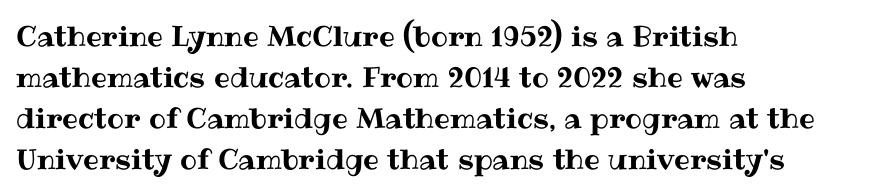
{"italic": "no", "width": "normal", "stroke_contrast": "medium", "x_height": "medium", "monospaced": "no", "underline": "no", "align": "left", "line_spacing": "normal", "line_spacing_ratio": 1.46, "letter_spacing": "normal", "letter_spacing_em": 0.0, "glyph_px": 28}
